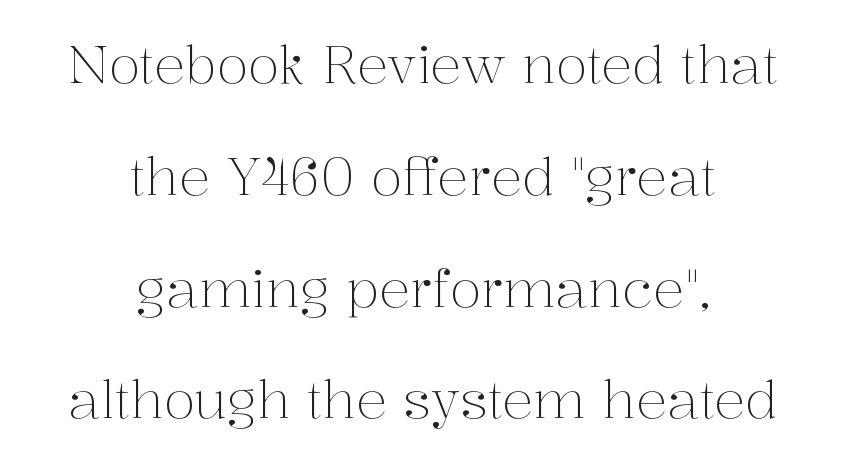
A serif font was chosen for this passage. Plain, unruled lines of type. The rag falls on both sides of this text block equally. Heft: none added — not bold. The letters advance in unequal steps, a hallmark of proportional type.
